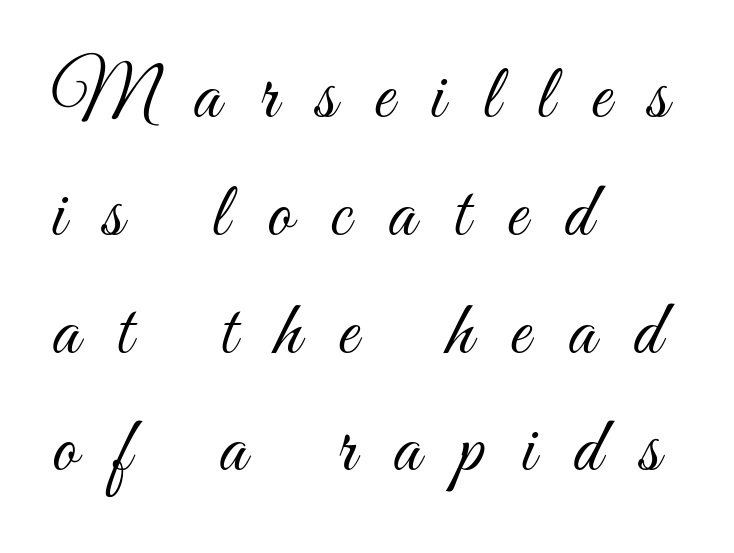
These lines are rendered in a variable-pitch font. Horizontally, the lines are justified to the leading edge only. Letter spacing: wide.
